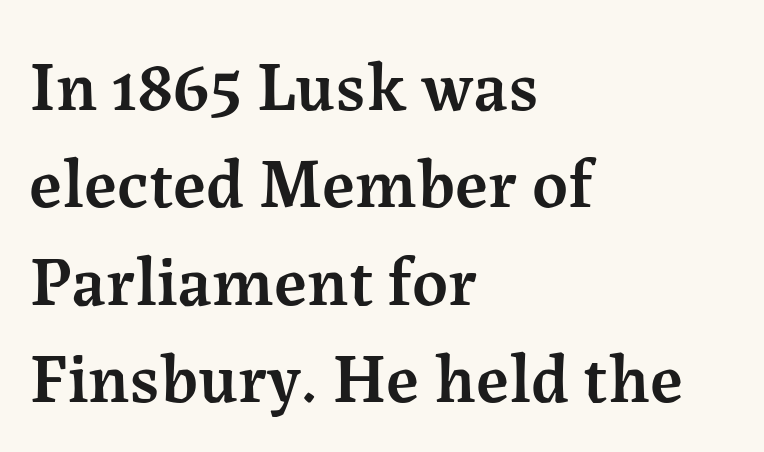
Interline gaps are of average width in this sample. In terms of weight, the rendering is demibold, just under bold. The strip under each line holds only bare page. Every stem runs plumb, perpendicular to the baseline.
